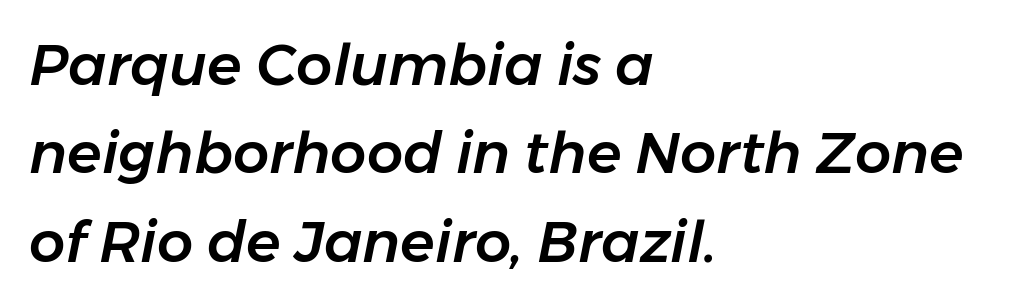
Q: Is the text italic (slanted)? A: Yes, it leans right by about 11 degrees.
Q: Is the text underlined? A: No.
Q: How is the paragraph aligned? A: Left-aligned.
Q: Is the spacing between letters normal or unusually wide? A: Normal.
Q: Is the spacing between lines tight, normal or loose? A: Normal.
Q: Width (condensed, normal, or wide)? A: Normal.
Q: Stroke contrast? A: Low.
Q: x-height? A: Medium.
Q: Monospaced? A: No.
